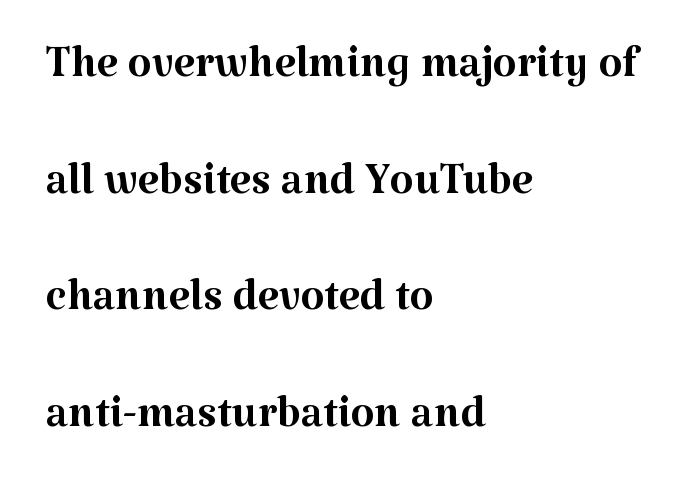
Typographically, this falls in the serif category. The face used here is rendered with its standard letterfit. The passage is arranged the way most books set body copy — flush left. Regarding leading, the lines here are spaced well apart. Vertical strokes here are truly vertical.
